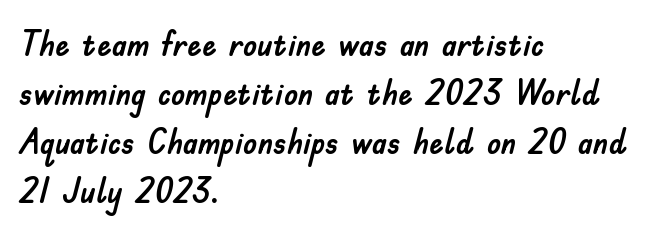
The image shows 36 px sans-serif type; set left-aligned, normal line spacing (1.36x), normal letter spacing, not underlined; low stroke contrast and a small x-height.
